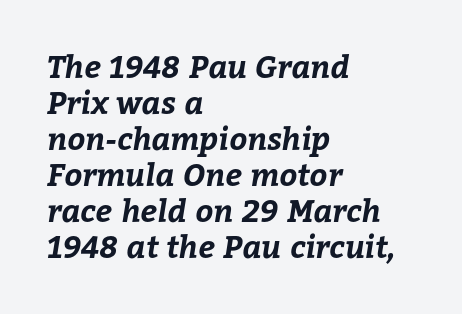
The specimen omits any rule beneath the text block's lines. The face used here is proportionally spaced, like ordinary book or web type. In CSS terms this would be text-align: left. Stroke thickness is high; the sample reads as a true bold.
